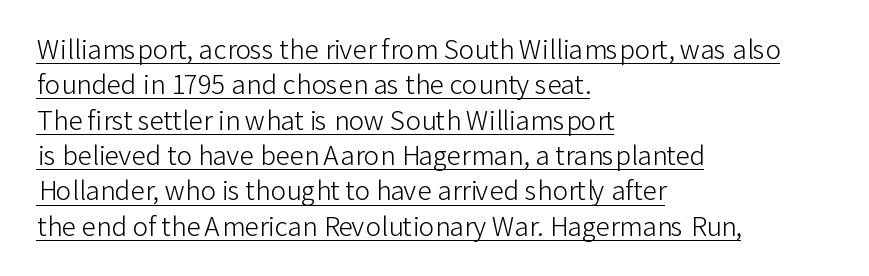
The image shows 26 px text type, upright; set left-aligned, normal line spacing (1.36x), normal letter spacing, underlined.
